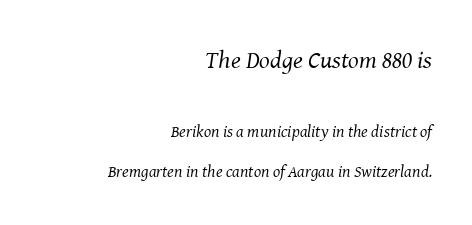
The type is set solid horizontally, with unmodified tracking. The lines are spread far apart with generous leading. Quick note: underline off. In this sample the first text group is rendered at the bigger scale.
